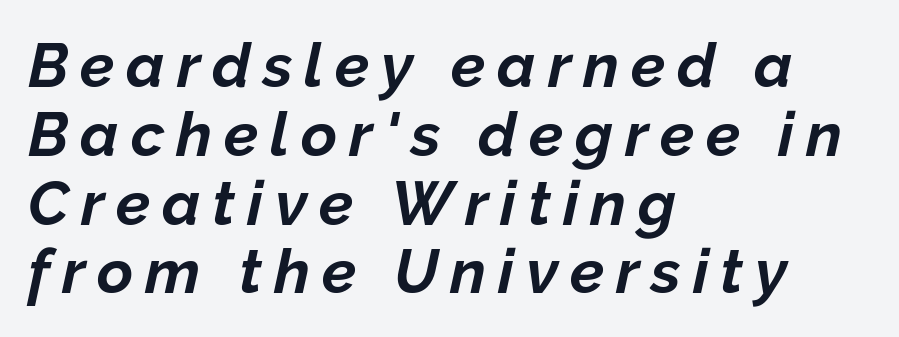
Looks like regular typesetting: each glyph gets only the width it needs. This block would grow much taller if given ordinary leading; it's compressed now. Is the type slanted? Yes — the strokes lean at a clear angle. The paragraph has a hard left edge and a soft right edge.
